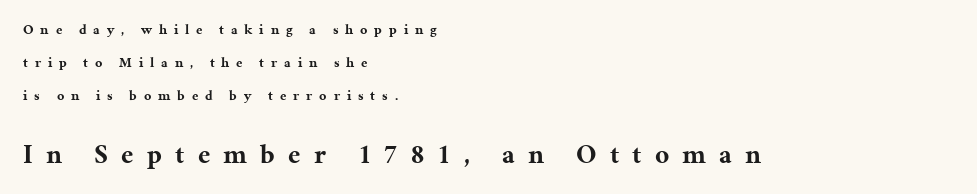
Q: Is the text bold? A: Yes.
Q: Is the text italic (slanted)? A: No, it is upright.
Q: Is the text underlined? A: No.
Q: How is the paragraph aligned? A: Left-aligned.
Q: Is the spacing between letters normal or unusually wide? A: Unusually wide.
Q: Is the spacing between lines tight, normal or loose? A: Loose.
Q: Which block of text is set in a larger size, the first (top) or the second (bottom)? A: The second (bottom) one.
